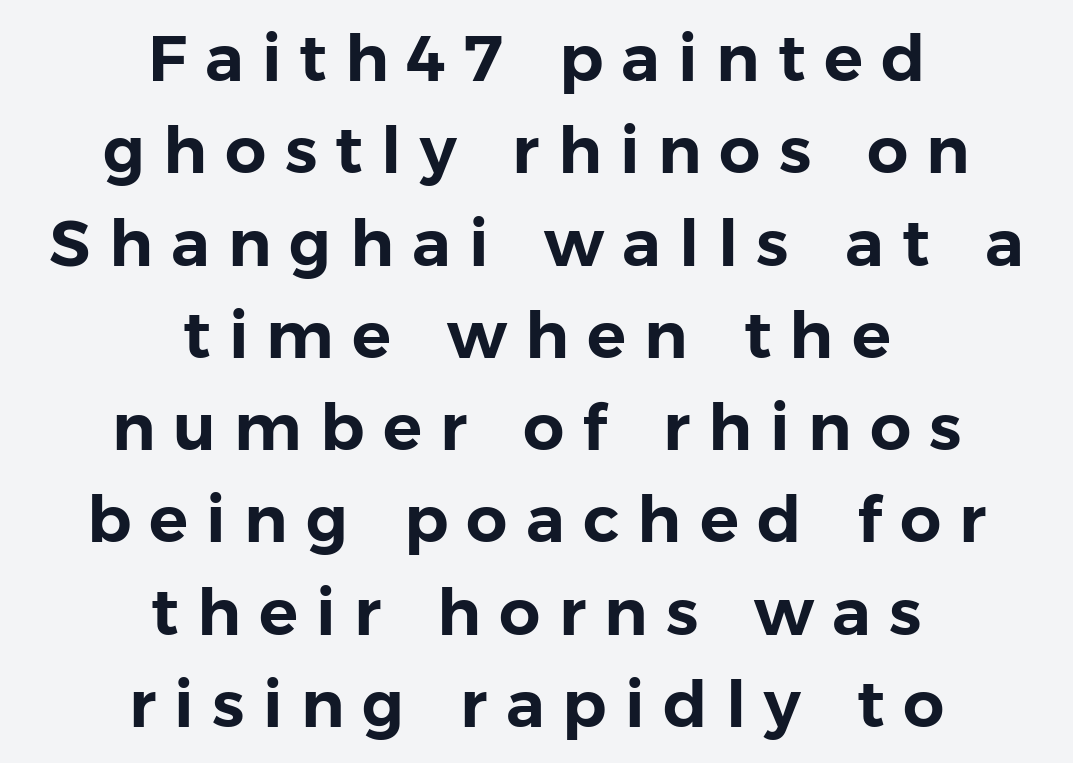
The image shows 65 px sans-serif type, upright; set centered, normal line spacing (1.42x), unusually wide letter spacing (+0.28 em), not underlined; low stroke contrast and a medium x-height.
